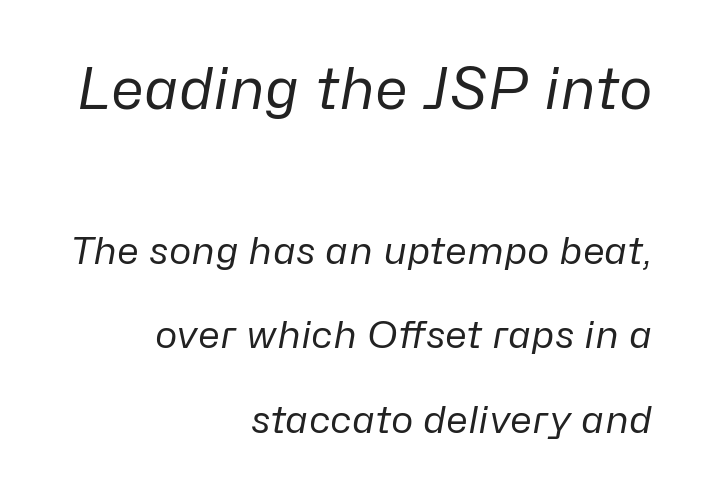
The image shows 57 px regular-weight type, italic (leaning right); set right-aligned, loose line spacing (2.23x), normal letter spacing, not underlined; the first (top) block is 1.5x larger; low stroke contrast and a medium x-height.
